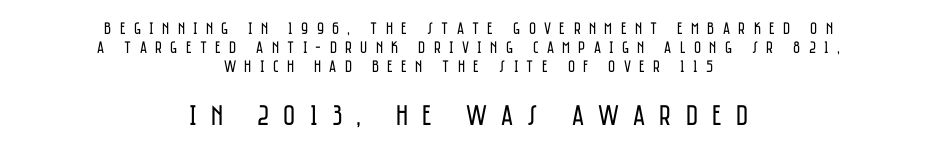
The image shows 29 px regular-weight, condensed sans-serif type, upright; set centered, tight line spacing (1.12x), unusually wide letter spacing (+0.49 em), not underlined; the second (bottom) block is 1.71x larger; low stroke contrast and a large x-height.
